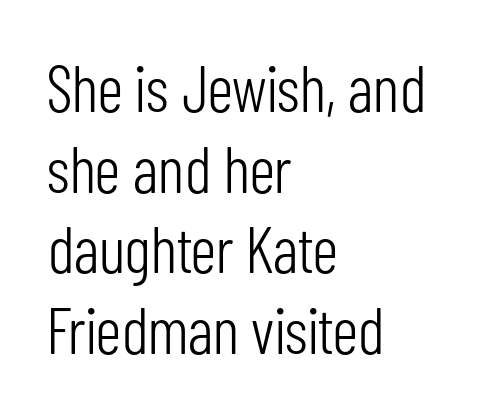
The image shows 65 px light, condensed sans-serif type, upright; set left-aligned, line spacing 1.24x, normal letter spacing, not underlined; low stroke contrast and a medium x-height.
